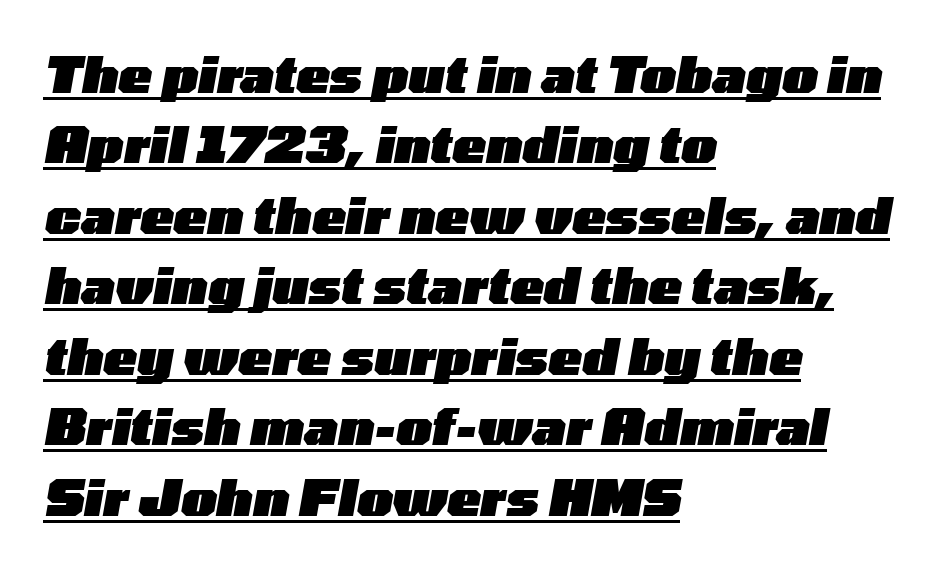
Q: Is the text bold? A: Yes.
Q: Is the text italic (slanted)? A: Yes, it leans right by about 10 degrees.
Q: Is the text underlined? A: Yes.
Q: How is the paragraph aligned? A: Left-aligned.
Q: Is the spacing between letters normal or unusually wide? A: Normal.
Q: Is the spacing between lines tight, normal or loose? A: Normal.
Q: Width (condensed, normal, or wide)? A: Wide.
Q: Stroke contrast? A: Low.
Q: x-height? A: Medium.
Q: Monospaced? A: No.
